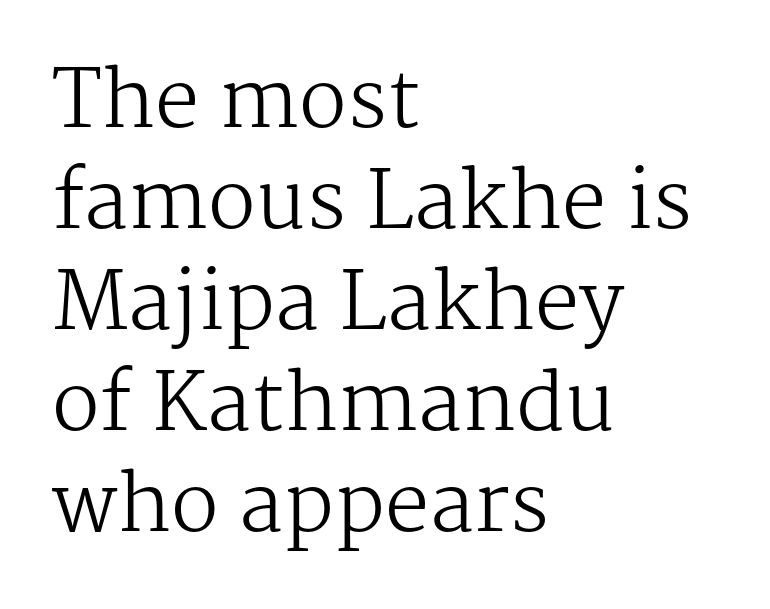
{"serif": "yes", "italic": "no", "bold": "no", "weight": "regular", "width": "normal", "stroke_contrast": "medium", "x_height": "medium", "monospaced": "no", "underline": "no", "align": "left", "line_spacing": "normal", "line_spacing_ratio": 1.28, "letter_spacing": "normal", "letter_spacing_em": 0.0, "glyph_px": 79}
